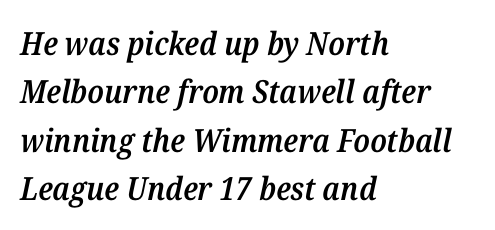
{"serif": "yes", "italic": "yes", "lean": "right", "slant_degrees": 12, "bold": "semi", "weight": "semibold", "width": "normal", "stroke_contrast": "medium", "x_height": "medium", "monospaced": "no", "underline": "no", "align": "left", "line_spacing": "normal", "line_spacing_ratio": 1.51, "letter_spacing": "normal", "letter_spacing_em": 0.0, "glyph_px": 32}
